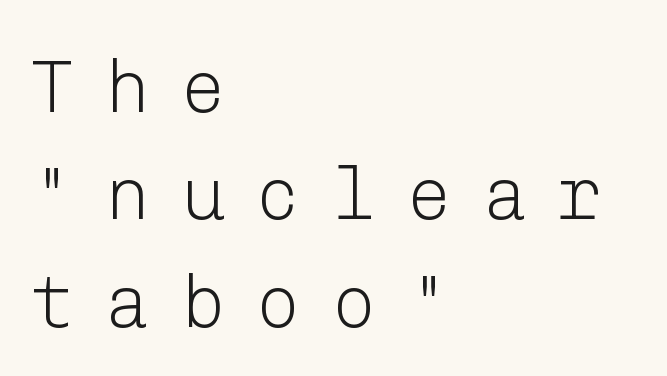
The image shows 74 px light sans-serif type, upright; set left-aligned, normal line spacing (1.45x), unusually wide letter spacing (+0.42 em), not underlined; low stroke contrast and a medium x-height.
